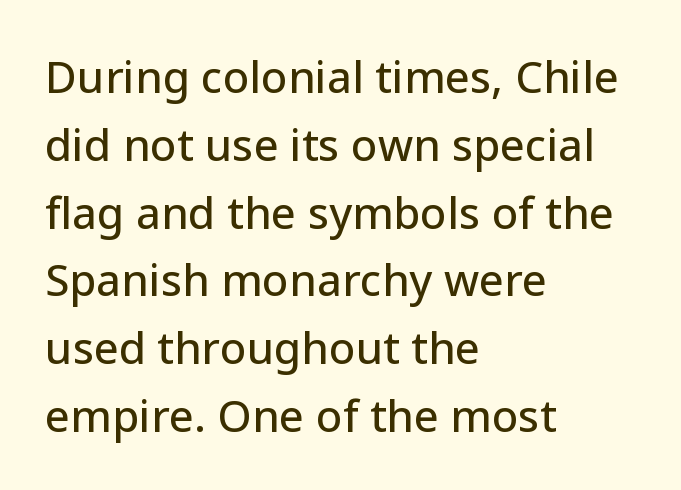
The vertical gap from one line to the next is medium. The face used here is a sans, in the tradition of grotesques and geometrics. Left-aligned paragraph, ragged on the right. Nothing unusual about the tracking: characters are spaced as the font intends. Unlike italic type, these characters show no tilt at all.
